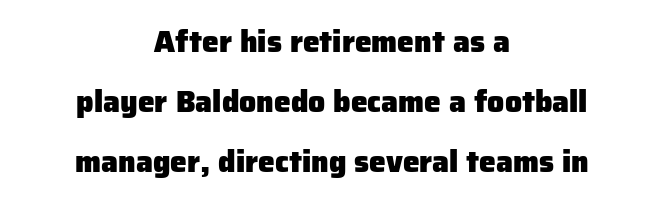
{"serif": "no", "italic": "no", "bold": "yes", "weight": "heavy", "width": "normal", "stroke_contrast": "low", "x_height": "medium", "monospaced": "no", "underline": "no", "align": "center", "line_spacing": "loose", "line_spacing_ratio": 2.0, "letter_spacing": "normal", "letter_spacing_em": 0.0, "glyph_px": 30}
